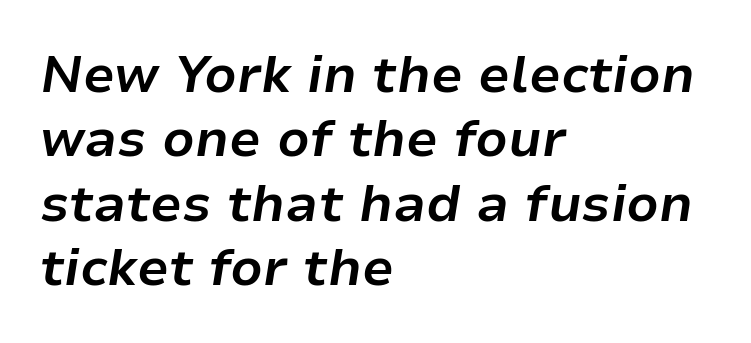
Italic? Definitely — the glyphs are oblique. Nothing unusual about the tracking: characters are spaced as the font intends. A typesetter would call this proportional, since set widths differ per character. Whoever set this chose a conventional vertical rhythm. How heavy is the stroke? Heavy — this is a bold. Letters rest on an invisible, unmarked baseline.
